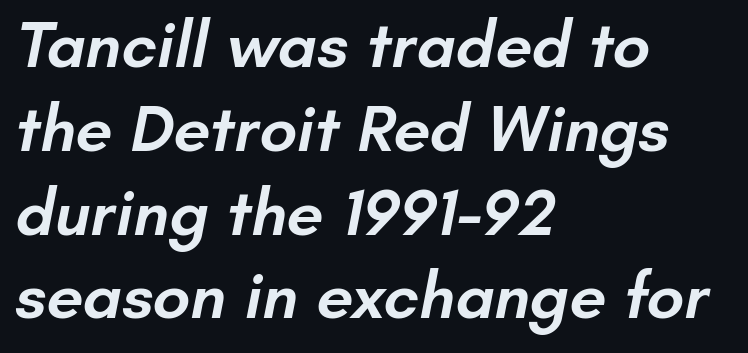
{"serif": "no", "bold": "semi", "weight": "semibold", "width": "normal", "stroke_contrast": "low", "x_height": "small", "monospaced": "no", "underline": "no", "align": "left", "line_spacing": "normal", "line_spacing_ratio": 1.27, "letter_spacing": "normal", "letter_spacing_em": 0.0, "glyph_px": 66}
